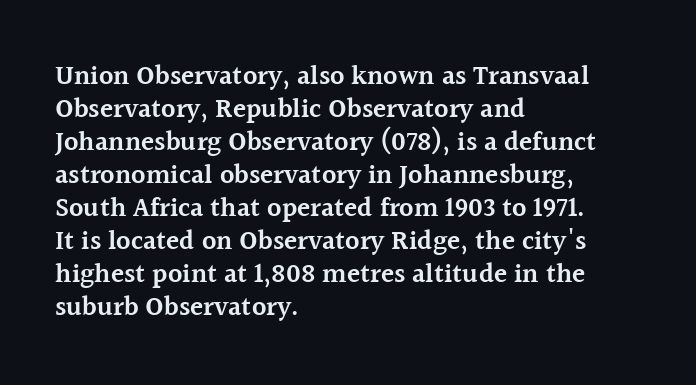
{"italic": "no", "bold": "semi", "underline": "no", "align": "left", "line_spacing_ratio": 1.22, "letter_spacing": "normal", "letter_spacing_em": 0.0, "glyph_px": 27}
